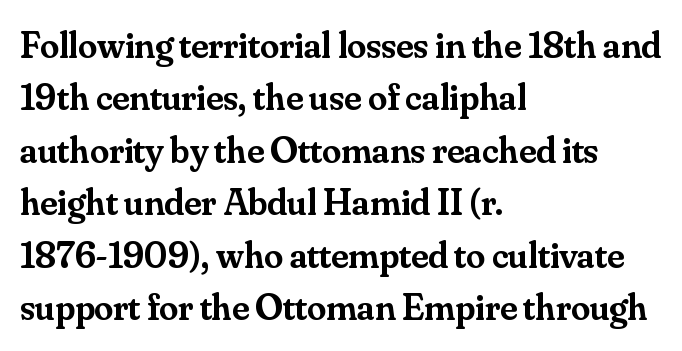
Q: Is the text bold? A: Semi-bold.
Q: Is the text italic (slanted)? A: No, it is upright.
Q: Is the typeface a serif or a sans-serif typeface? A: Serif.
Q: Is the text underlined? A: No.
Q: How is the paragraph aligned? A: Left-aligned.
Q: Is the spacing between letters normal or unusually wide? A: Normal.
Q: Is the spacing between lines tight, normal or loose? A: Normal.
Q: Width (condensed, normal, or wide)? A: Normal.
Q: Stroke contrast? A: Medium.
Q: x-height? A: Small.
Q: Monospaced? A: No.
